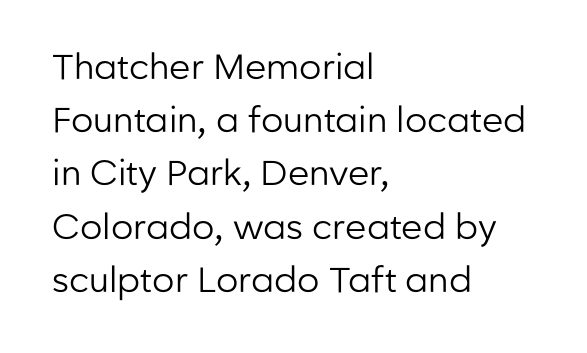
{"serif": "no", "italic": "no", "bold": "no", "weight": "regular", "width": "normal", "stroke_contrast": "low", "x_height": "medium", "monospaced": "no", "underline": "no", "align": "left", "line_spacing": "normal", "line_spacing_ratio": 1.52, "letter_spacing": "normal", "letter_spacing_em": 0.0, "glyph_px": 35}
